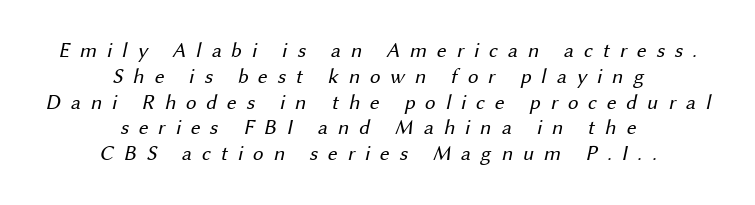
The image shows 21 px text type; set centered, line spacing 1.23x, unusually wide letter spacing (+0.47 em), not underlined.
